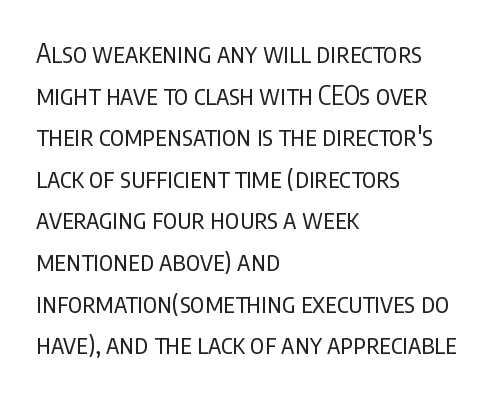
The image shows 26 px text type, upright; set left-aligned, normal line spacing (1.6x), normal letter spacing, not underlined.
